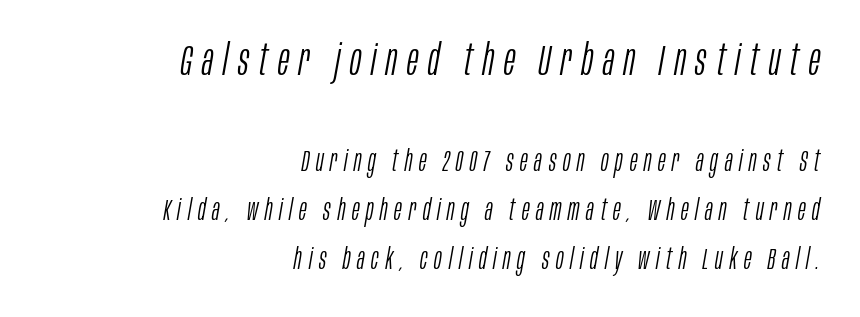
{"italic": "yes", "lean": "right", "slant_degrees": 10, "bold": "no", "weight": "light", "width": "condensed", "stroke_contrast": "low", "x_height": "large", "monospaced": "no", "underline": "no", "align": "right", "line_spacing": "normal", "line_spacing_ratio": 1.69, "letter_spacing": "wide", "letter_spacing_em": 0.23, "larger_block": "first", "size_ratio": 1.48, "glyph_px": 43}
